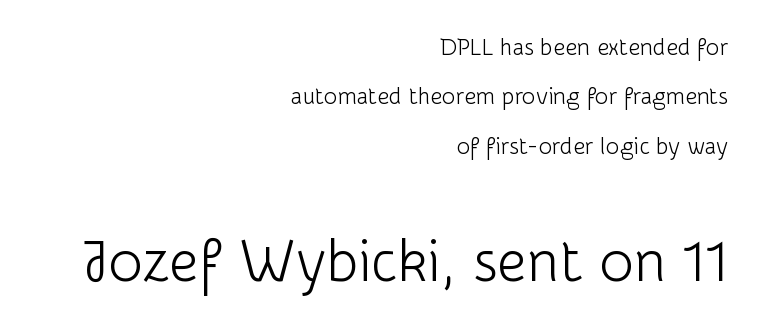
{"serif": "no", "italic": "no", "bold": "no", "weight": "light", "width": "normal", "stroke_contrast": "low", "x_height": "medium", "monospaced": "no", "underline": "no", "align": "right", "line_spacing": "loose", "line_spacing_ratio": 2.15, "letter_spacing": "normal", "letter_spacing_em": 0.0, "larger_block": "second", "size_ratio": 2.52, "glyph_px": 58}
